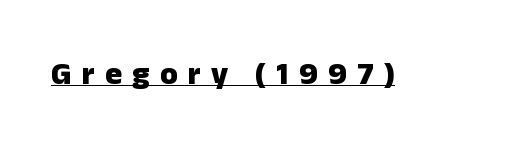
Tracking value appears strongly positive — letters spread wide. Compared with an ordinary text face, these strokes are far heavier — a full bold. In terms of letterform style, serifs are entirely absent. Each letter keeps its own natural width here, so spacing adapts to shape. Every word sits above its own underline. Is there any slant? The stems are plumb.
